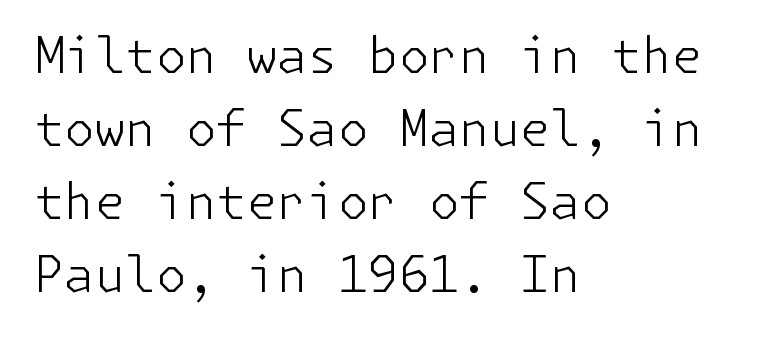
Q: Is the text bold? A: No.
Q: Is the text italic (slanted)? A: No, it is upright.
Q: Is the typeface a serif or a sans-serif typeface? A: Sans-serif.
Q: Is the text underlined? A: No.
Q: How is the paragraph aligned? A: Left-aligned.
Q: Is the spacing between letters normal or unusually wide? A: Normal.
Q: Is the spacing between lines tight, normal or loose? A: Normal.
Q: Width (condensed, normal, or wide)? A: Normal.
Q: Stroke contrast? A: Low.
Q: x-height? A: Medium.
